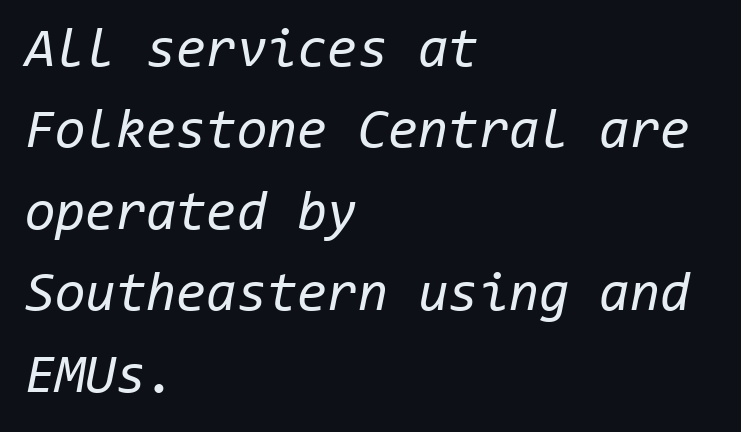
This sample has the even, mechanical cadence of fixed-width lettering. The specimen reads as italic at a glance. Clear beneath every line of the passage. Weight: regular or lighter. Notice how descenders clear the ascenders below comfortably — that's standard leading. Visually the block forms a straight wall on the left and a jagged coastline on the right.
